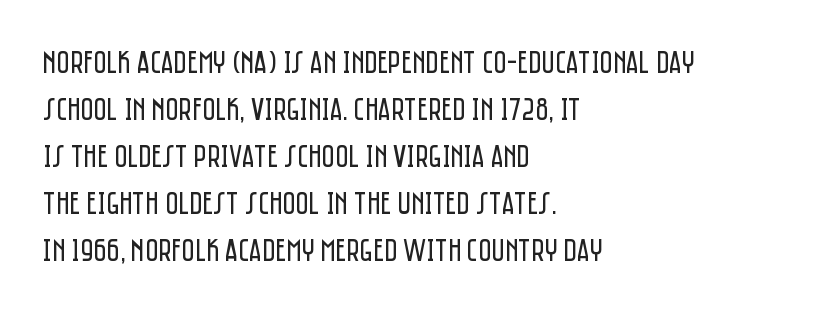
The image shows 32 px regular-weight, condensed sans-serif type, upright; set left-aligned, normal line spacing (1.47x), normal letter spacing, not underlined; low stroke contrast and a large x-height.
